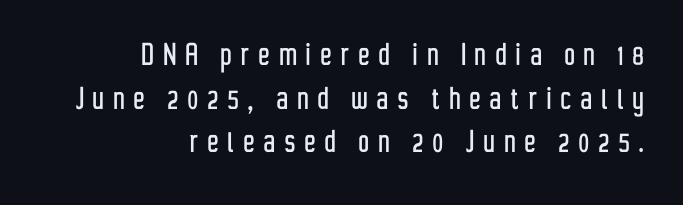
Font category for this specimen: sans-serif. The text block is weighted toward the right margin, trailing off unevenly leftward. A typesetter would call this proportional, since set widths differ per character. In terms of posture, this sample is upright.
